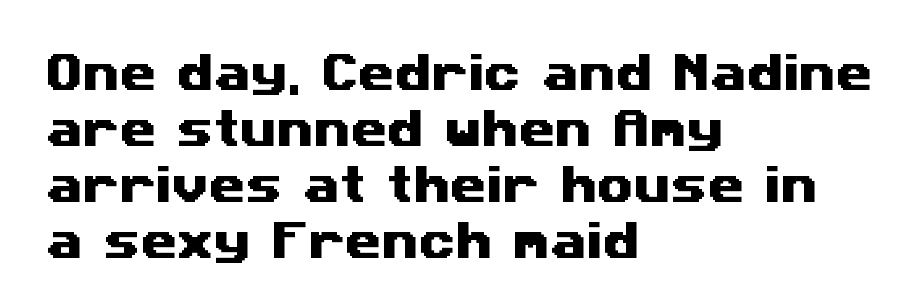
Q: Is the typeface a serif or a sans-serif typeface? A: Sans-serif.
Q: Is the text underlined? A: No.
Q: How is the paragraph aligned? A: Left-aligned.
Q: Is the spacing between letters normal or unusually wide? A: Normal.
Q: Is the spacing between lines tight, normal or loose? A: Normal.
Q: Width (condensed, normal, or wide)? A: Wide.
Q: Stroke contrast? A: Medium.
Q: x-height? A: Medium.
Q: Monospaced? A: No.
